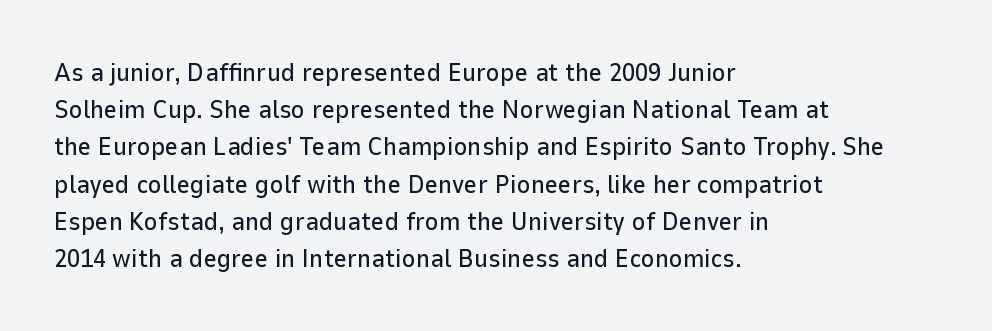
The passage is arranged the way most books set body copy — flush left. No extra tracking has been applied to these lines. You can tell it's not italic because the verticals are truly vertical. The leading is moderate, giving the passage an even texture. The specimen omits any rule beneath the text block's lines.
